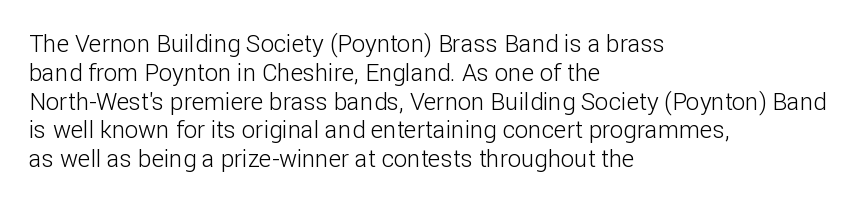
The image shows 24 px text type, upright; set left-aligned, line spacing 1.2x, normal letter spacing, not underlined.
